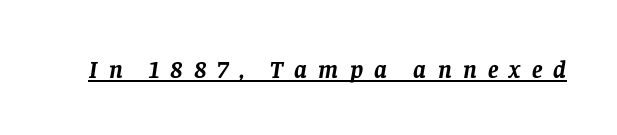
Q: Is the text bold? A: Yes.
Q: Is the text italic (slanted)? A: Yes, it leans right by about 8 degrees.
Q: Is the text underlined? A: Yes.
Q: Is the spacing between letters normal or unusually wide? A: Unusually wide.
